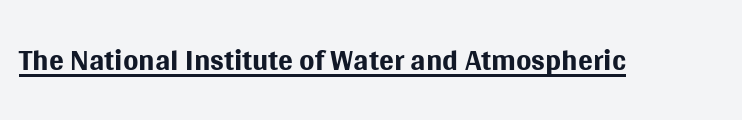
{"serif": "no", "italic": "no", "bold": "no", "weight": "regular", "width": "normal", "stroke_contrast": "medium", "x_height": "large", "monospaced": "no", "underline": "yes", "letter_spacing": "normal", "letter_spacing_em": 0.0, "glyph_px": 44}
